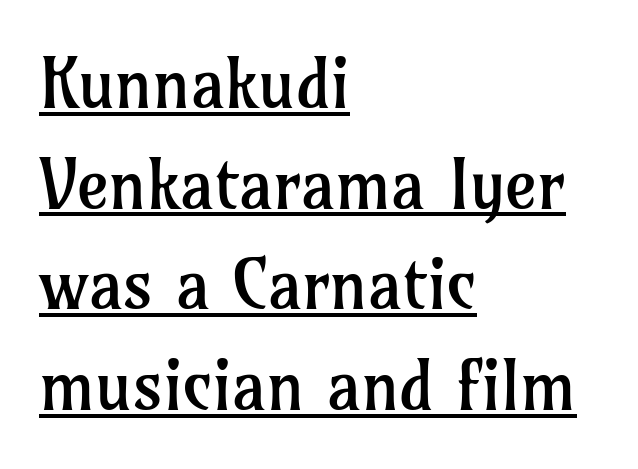
{"serif": "yes", "italic": "no", "bold": "no", "weight": "regular", "width": "normal", "stroke_contrast": "low", "x_height": "medium", "monospaced": "no", "underline": "yes", "align": "left", "line_spacing": "normal", "line_spacing_ratio": 1.46, "letter_spacing": "normal", "letter_spacing_em": 0.0, "glyph_px": 69}
